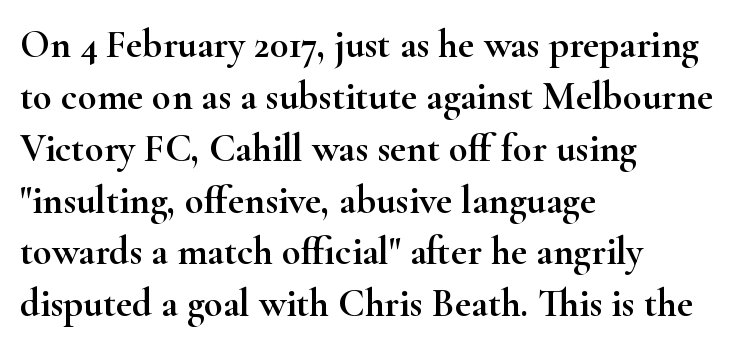
Q: Is the text italic (slanted)? A: No, it is upright.
Q: Is the typeface a serif or a sans-serif typeface? A: Serif.
Q: Is the text underlined? A: No.
Q: How is the paragraph aligned? A: Left-aligned.
Q: Is the spacing between letters normal or unusually wide? A: Normal.
Q: Is the spacing between lines tight, normal or loose? A: Normal.
Q: Width (condensed, normal, or wide)? A: Wide.
Q: Stroke contrast? A: High.
Q: x-height? A: Small.
Q: Monospaced? A: No.
